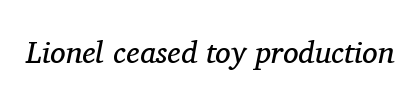
Q: Is the text bold? A: No.
Q: Is the text italic (slanted)? A: Yes, it leans right by about 11 degrees.
Q: Is the typeface a serif or a sans-serif typeface? A: Serif.
Q: Is the text underlined? A: No.
Q: Is the spacing between letters normal or unusually wide? A: Normal.
Q: Width (condensed, normal, or wide)? A: Normal.
Q: Stroke contrast? A: Medium.
Q: x-height? A: Medium.
Q: Monospaced? A: No.
